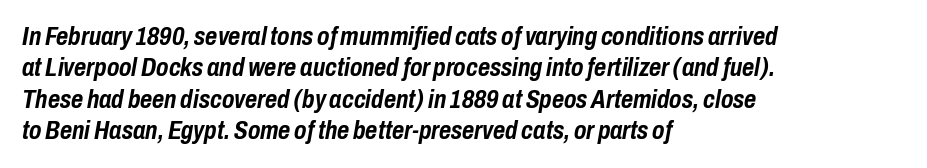
{"italic": "yes", "lean": "right", "slant_degrees": 10, "bold": "yes", "underline": "no", "align": "left", "line_spacing_ratio": 1.21, "letter_spacing": "normal", "letter_spacing_em": 0.0, "glyph_px": 26}
